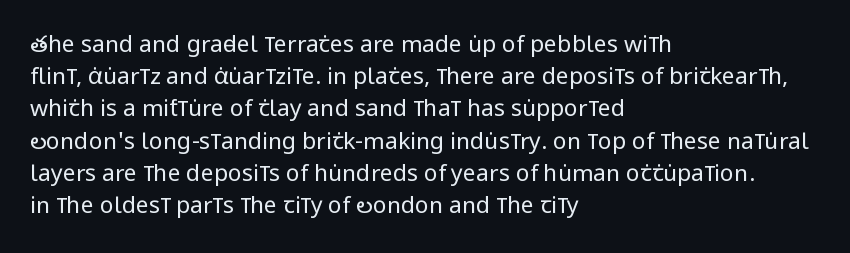
{"italic": "no", "bold": "no", "underline": "no", "align": "left", "line_spacing": "normal", "line_spacing_ratio": 1.4, "letter_spacing": "normal", "letter_spacing_em": 0.0, "glyph_px": 23}
